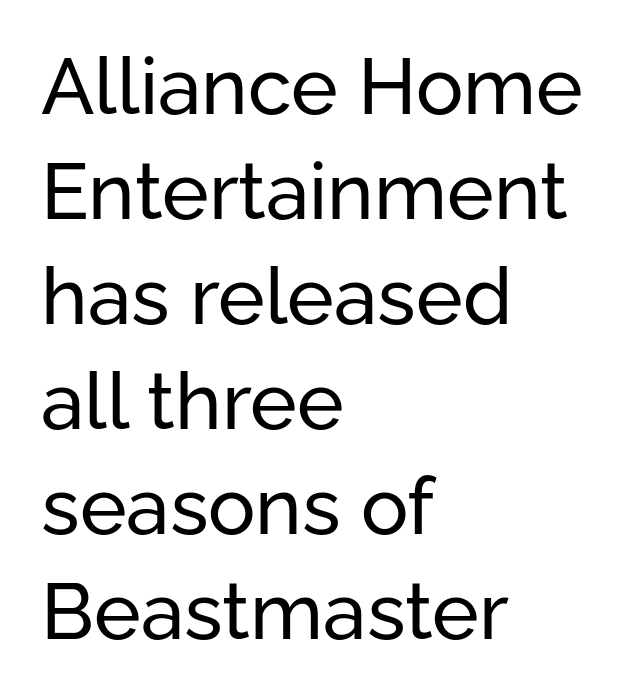
Q: Is the text bold? A: No.
Q: Is the text italic (slanted)? A: No, it is upright.
Q: Is the typeface a serif or a sans-serif typeface? A: Sans-serif.
Q: Is the text underlined? A: No.
Q: How is the paragraph aligned? A: Left-aligned.
Q: Is the spacing between letters normal or unusually wide? A: Normal.
Q: Is the spacing between lines tight, normal or loose? A: Normal.
Q: Width (condensed, normal, or wide)? A: Normal.
Q: Stroke contrast? A: Low.
Q: x-height? A: Medium.
Q: Monospaced? A: No.
